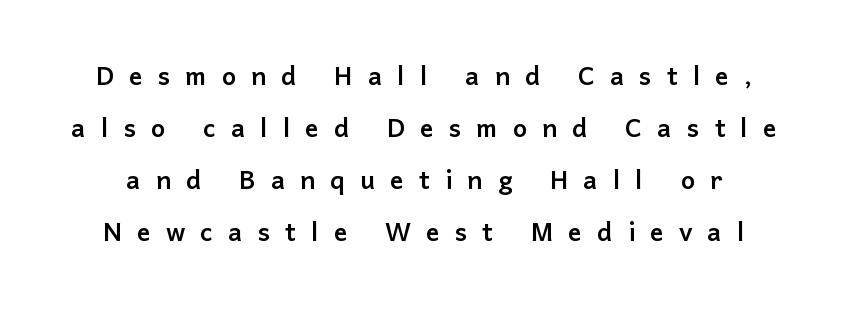
{"serif": "no", "italic": "no", "width": "normal", "stroke_contrast": "low", "x_height": "medium", "monospaced": "no", "underline": "no", "line_spacing": "normal", "line_spacing_ratio": 1.53, "letter_spacing": "wide", "letter_spacing_em": 0.44, "glyph_px": 34}
